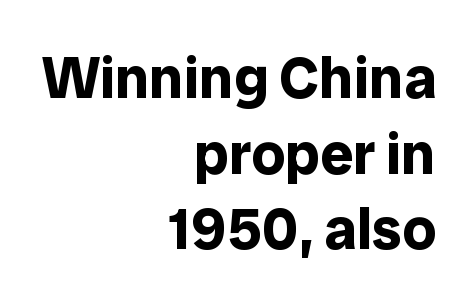
The image shows 59 px bold sans-serif type, upright; set right-aligned, normal line spacing (1.28x), normal letter spacing, not underlined; low stroke contrast and a medium x-height.
